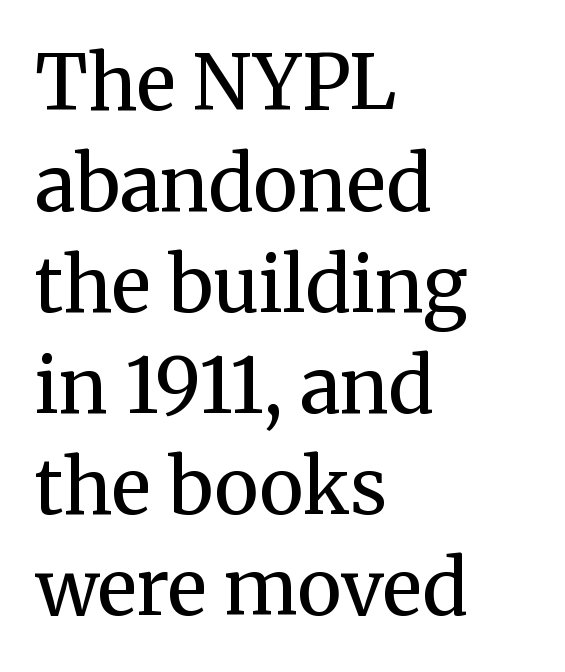
Q: Is the text bold? A: No.
Q: Is the text italic (slanted)? A: No, it is upright.
Q: Is the typeface a serif or a sans-serif typeface? A: Serif.
Q: Is the text underlined? A: No.
Q: How is the paragraph aligned? A: Left-aligned.
Q: Is the spacing between letters normal or unusually wide? A: Normal.
Q: Is the spacing between lines tight, normal or loose? A: Normal.
Q: Width (condensed, normal, or wide)? A: Normal.
Q: Stroke contrast? A: Medium.
Q: x-height? A: Medium.
Q: Monospaced? A: No.
